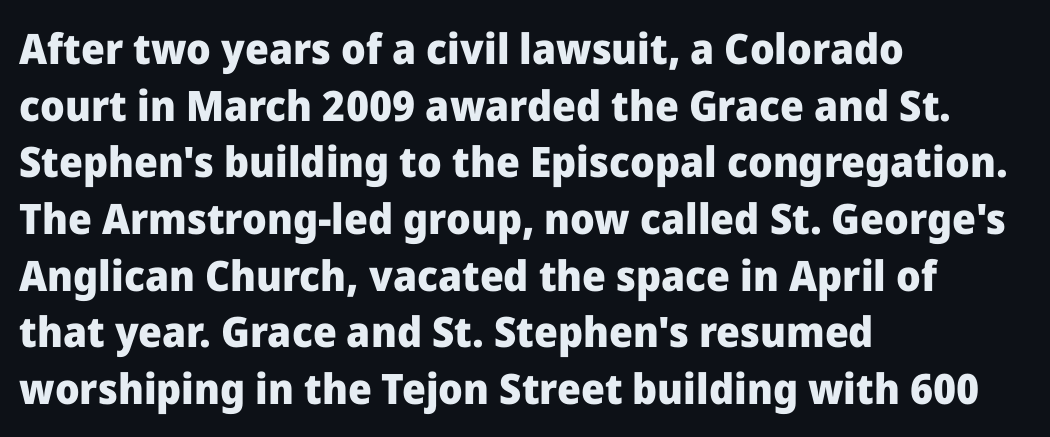
The letters advance in unequal steps, a hallmark of proportional type. The line texture is even and compact thanks to regular tracking. If you measured baseline to baseline, you'd find a middling distance. It's the straight-up-and-down kind of type. I'd describe the lettering as bold — thick and assertive. The space beneath each line is pristine and unruled.
